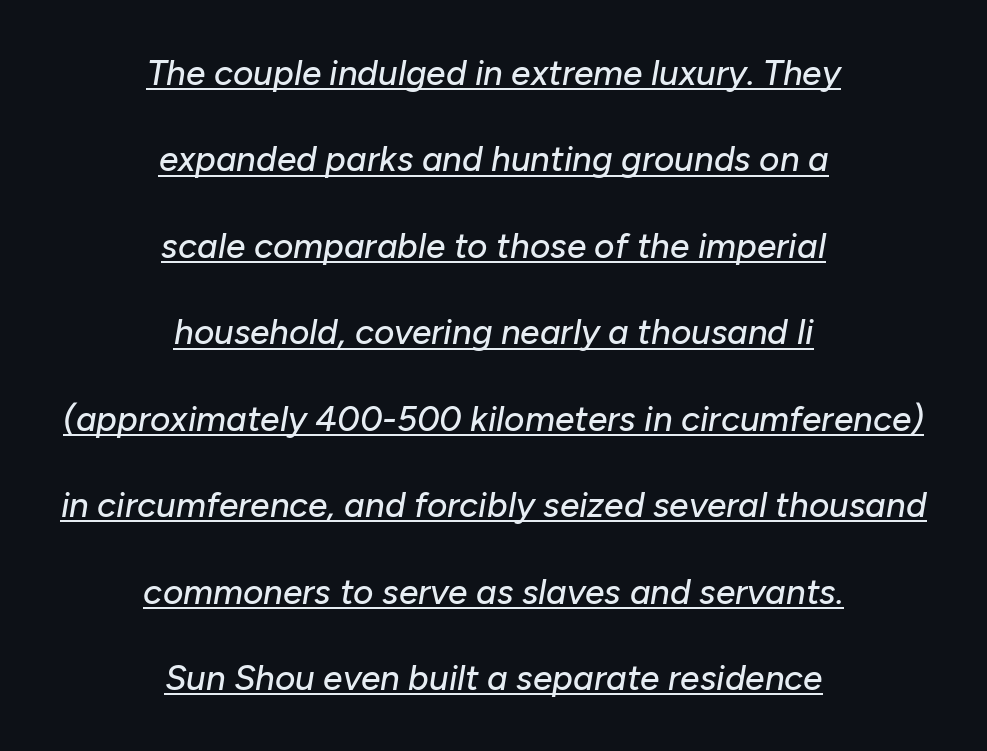
The image shows 35 px text type, italic (leaning right); set centered, loose line spacing (2.47x), normal letter spacing, underlined; low stroke contrast and a medium x-height.
